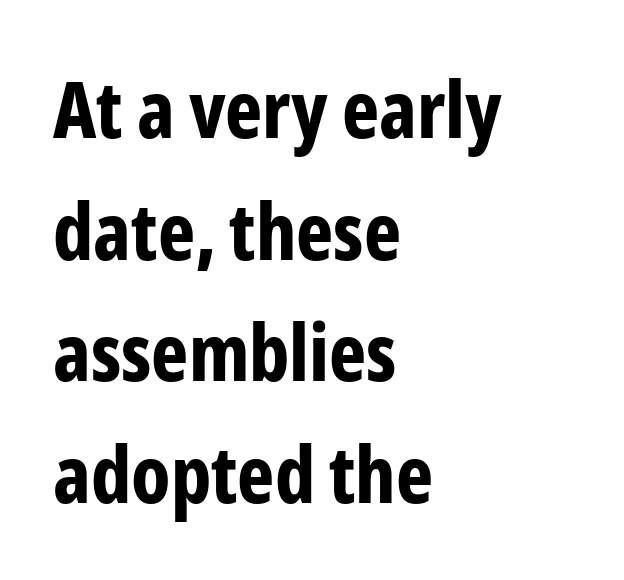
The image shows 79 px bold, condensed sans-serif type, upright; set left-aligned, normal line spacing (1.54x), normal letter spacing, not underlined; low stroke contrast and a medium x-height.
